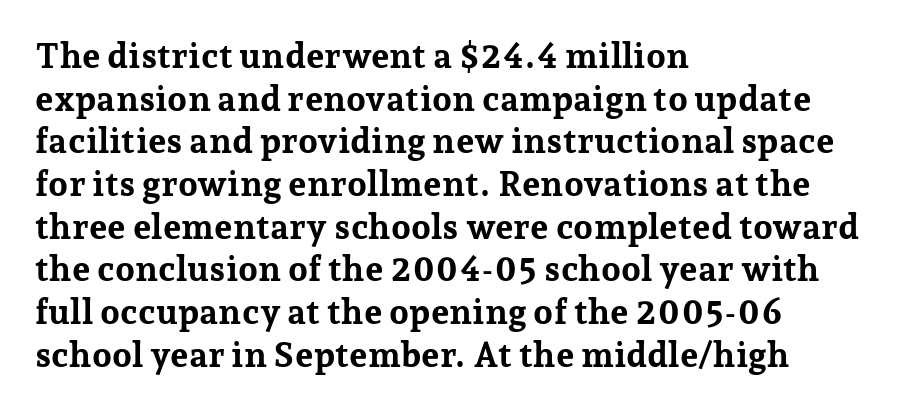
To sum up the face: it has serifs. I'd describe the lettering as bold — thick and assertive. Is this a fixed-width face? No — the glyphs have proportional, varying widths. The zone under the glyphs is completely vacant.
